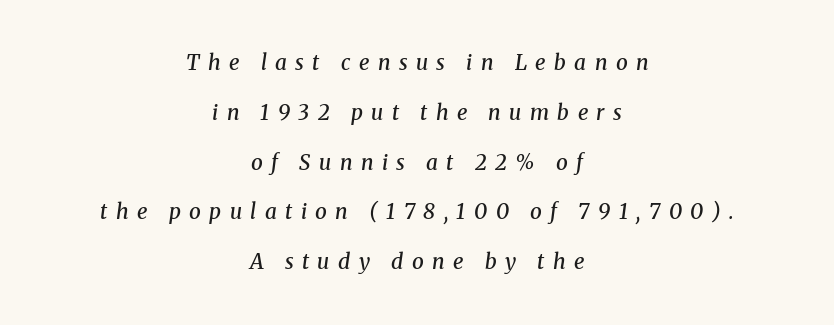
The image shows 21 px text type, italic (leaning right); set centered, loose line spacing (2.37x), unusually wide letter spacing (+0.4 em), not underlined.
